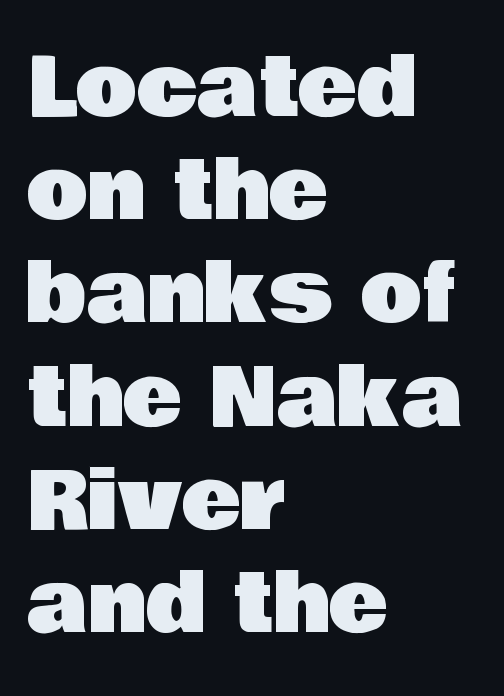
{"serif": "no", "italic": "no", "width": "normal", "stroke_contrast": "low", "x_height": "large", "monospaced": "no", "underline": "no", "align": "left", "line_spacing": "normal", "line_spacing_ratio": 1.29, "letter_spacing": "normal", "letter_spacing_em": 0.0, "glyph_px": 80}
